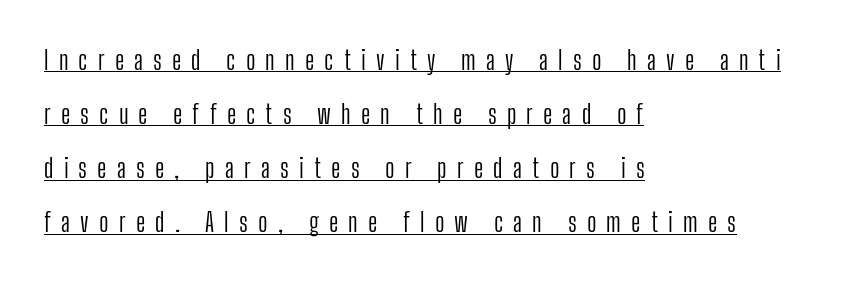
Between one letter and the next there's a generous, obvious gap. Does the copy run flush right? No — it runs flush left. Notice how a bar underscores the lettering throughout. Posture: upright roman. In terms of leading, this rendering errs on the spacious side.
